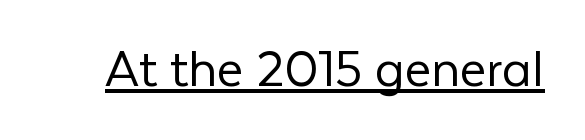
{"serif": "no", "italic": "no", "bold": "no", "weight": "light", "width": "normal", "stroke_contrast": "low", "x_height": "medium", "monospaced": "no", "underline": "yes", "letter_spacing": "normal", "letter_spacing_em": 0.0, "glyph_px": 57}
